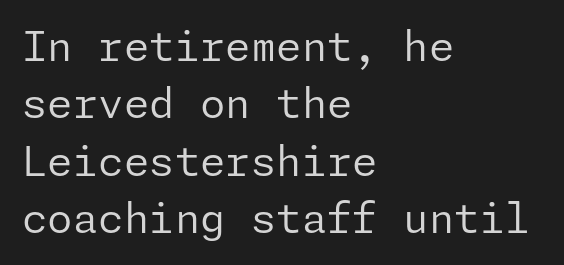
{"serif": "no", "italic": "no", "bold": "no", "weight": "regular", "width": "normal", "stroke_contrast": "low", "x_height": "medium", "underline": "no", "align": "left", "line_spacing": "normal", "line_spacing_ratio": 1.4, "letter_spacing": "normal", "letter_spacing_em": 0.0, "glyph_px": 41}
